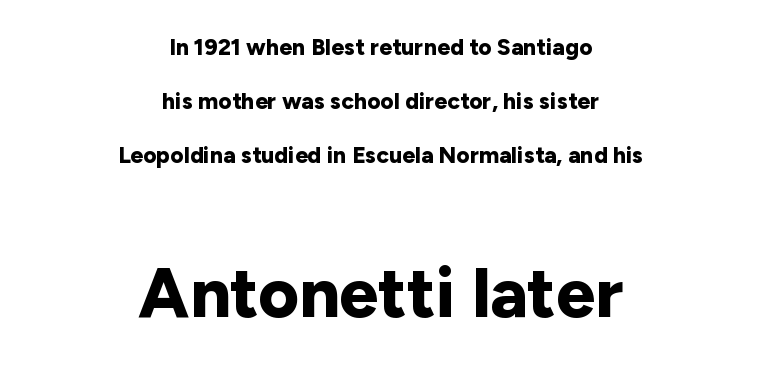
The image shows 70 px bold sans-serif type, upright; set centered, loose line spacing (2.34x), normal letter spacing, not underlined; the second (bottom) block is 3.04x larger; low stroke contrast and a medium x-height.
